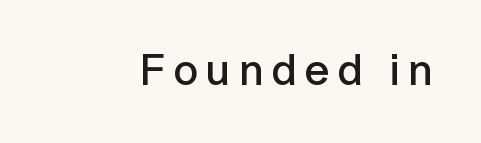
The image shows 44 px semibold sans-serif type, upright; set not underlined; low stroke contrast and a medium x-height.
